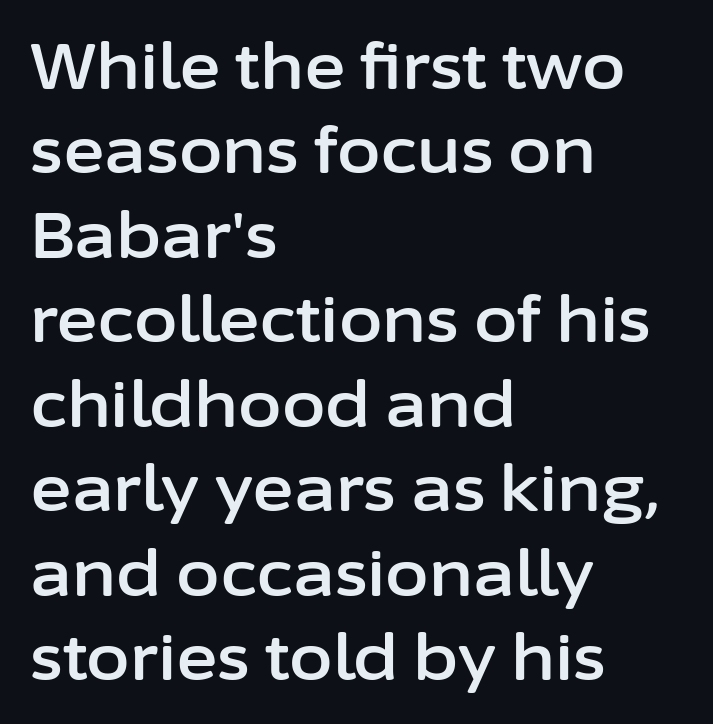
Q: Is the text italic (slanted)? A: No, it is upright.
Q: Is the typeface a serif or a sans-serif typeface? A: Sans-serif.
Q: Is the text underlined? A: No.
Q: How is the paragraph aligned? A: Left-aligned.
Q: Is the spacing between letters normal or unusually wide? A: Normal.
Q: Is the spacing between lines tight, normal or loose? A: Normal.
Q: Width (condensed, normal, or wide)? A: Normal.
Q: Stroke contrast? A: Low.
Q: x-height? A: Medium.
Q: Monospaced? A: No.
